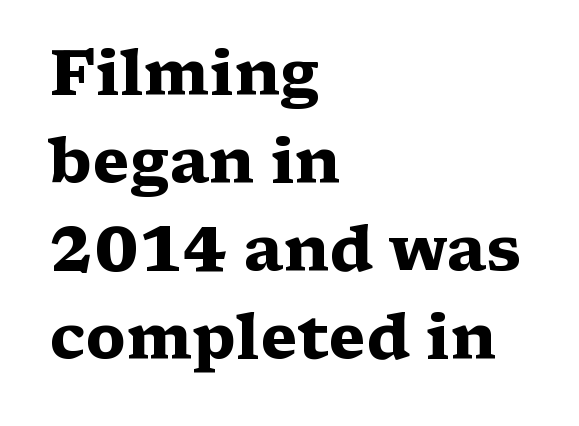
{"serif": "yes", "italic": "no", "bold": "yes", "weight": "heavy", "width": "wide", "stroke_contrast": "medium", "x_height": "medium", "monospaced": "no", "underline": "no", "align": "left", "line_spacing": "normal", "line_spacing_ratio": 1.42, "letter_spacing": "normal", "letter_spacing_em": 0.0, "glyph_px": 62}
